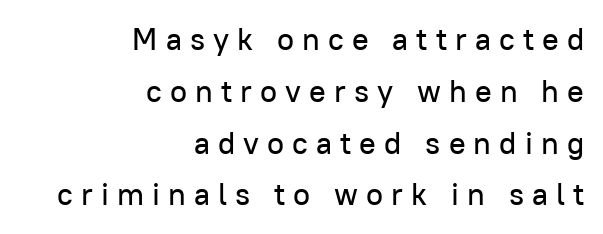
{"serif": "no", "italic": "no", "width": "normal", "stroke_contrast": "low", "x_height": "medium", "monospaced": "no", "underline": "no", "align": "right", "line_spacing": "normal", "line_spacing_ratio": 1.67, "letter_spacing": "wide", "letter_spacing_em": 0.26, "glyph_px": 31}
